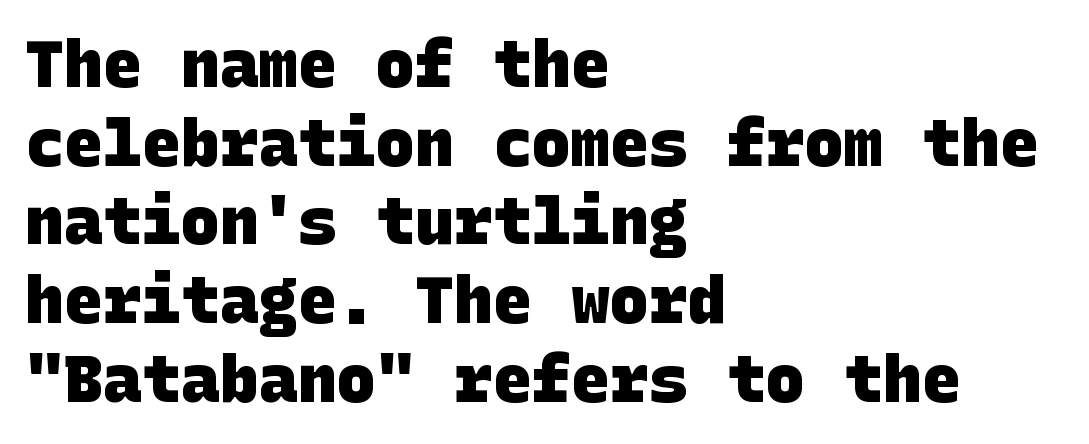
{"serif": "no", "bold": "yes", "weight": "heavy", "width": "normal", "stroke_contrast": "low", "x_height": "large", "underline": "no", "align": "left", "line_spacing_ratio": 1.21, "letter_spacing": "normal", "letter_spacing_em": 0.0, "glyph_px": 65}
